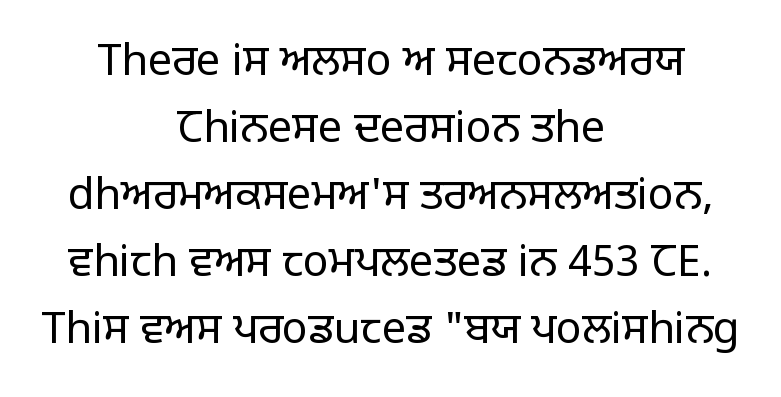
The typeface chosen for these lines omits serifs. In terms of posture, this sample is upright. Whoever set this chose a conventional vertical rhythm. No letter is thick-stroked: the sample isn't bold.
